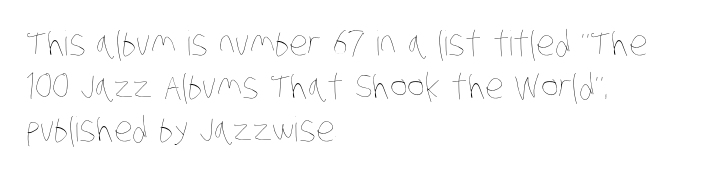
{"bold": "no", "weight": "thin", "width": "condensed", "stroke_contrast": "low", "x_height": "large", "monospaced": "no", "underline": "no", "align": "left", "line_spacing": "normal", "line_spacing_ratio": 1.26, "letter_spacing": "normal", "letter_spacing_em": 0.0, "glyph_px": 34}
